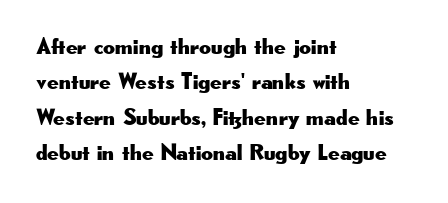
The image shows 23 px text type, upright; set left-aligned, normal line spacing (1.54x), normal letter spacing, not underlined.
